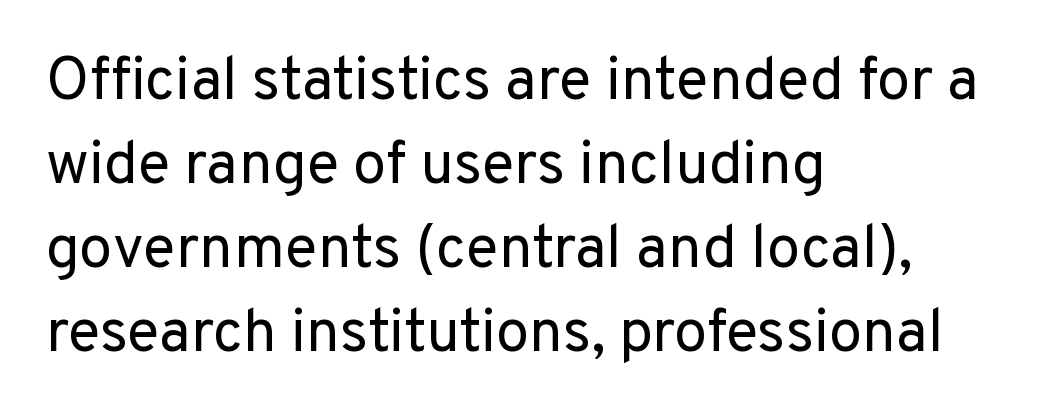
{"serif": "no", "italic": "no", "bold": "no", "weight": "regular", "width": "normal", "stroke_contrast": "low", "x_height": "medium", "monospaced": "no", "underline": "no", "align": "left", "line_spacing": "normal", "line_spacing_ratio": 1.4, "letter_spacing": "normal", "letter_spacing_em": 0.0, "glyph_px": 60}
